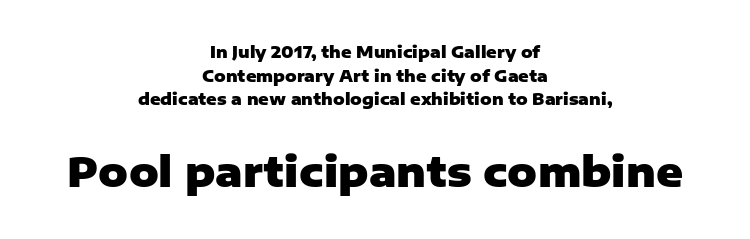
The text was rendered using a sans face with plain stroke endings. The space between consecutive lines is moderate. Ascenders rise straight up at ninety degrees. The paragraph has two soft edges and a firm central axis.
